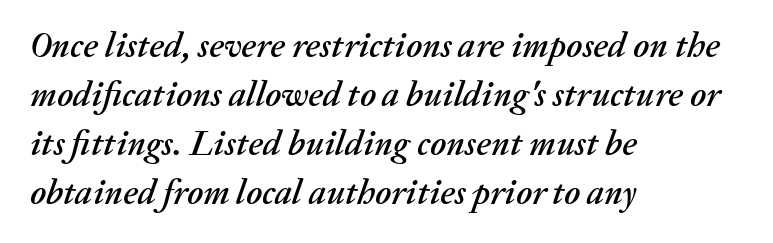
Decoration check: the copy has no underline. Quick note: interline space is typical. If you drew a ruler down the left edge, every line would touch it. Note the varied advance widths — an 'i' is clearly narrower than an 'm'.
